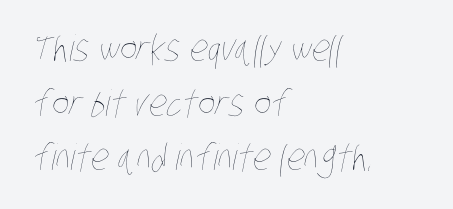
Q: Is the text bold? A: No.
Q: Is the text underlined? A: No.
Q: How is the paragraph aligned? A: Left-aligned.
Q: Is the spacing between letters normal or unusually wide? A: Normal.
Q: Is the spacing between lines tight, normal or loose? A: Normal.
Q: Width (condensed, normal, or wide)? A: Condensed.
Q: Stroke contrast? A: Low.
Q: x-height? A: Large.
Q: Monospaced? A: No.
